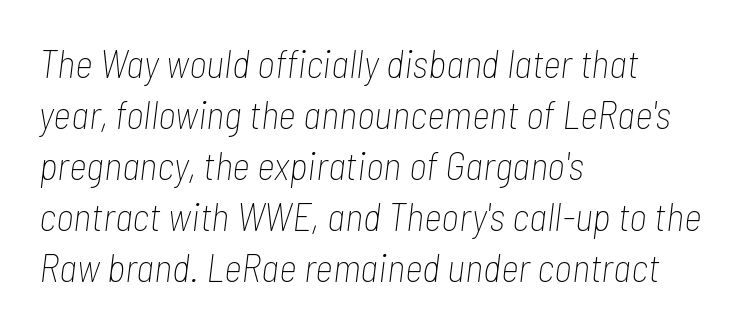
Spacing between characters is what you'd get straight out of the box. Reading down the block, your eye returns to a fixed left position each line. The font's italic variant was chosen for this text. Descenders are the only things crossing below the line. Normally led — the rows are evenly, conventionally spaced.
